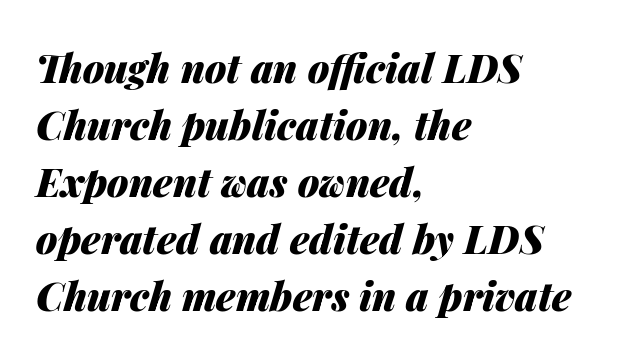
What stands out about the letter spacing? Nothing — it is the standard amount. The setting favours the left margin, as ordinary paragraphs usually do. These lines are rendered in a variable-pitch font. Evenly set lines give the paragraph a standard silhouette.
